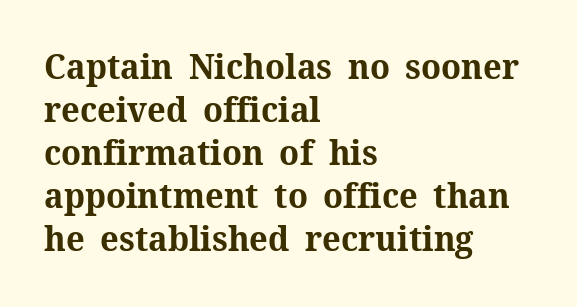
Examine the stroke ends and you'll spot serifs. The lettering holds an erect, upright posture throughout. How are the letters spaced? Ordinarily, with no added tracking. Leftover space on each line is placed entirely after the last word. Is this a fixed-width face? No — the glyphs have proportional, varying widths. Check under the words: just untouched page.
